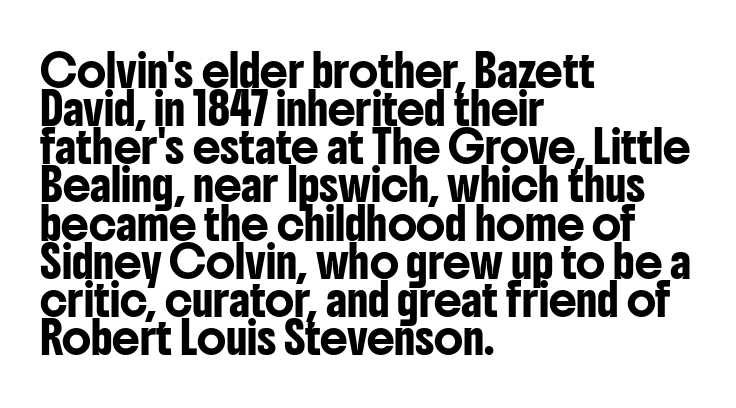
{"serif": "no", "italic": "no", "width": "condensed", "stroke_contrast": "low", "x_height": "medium", "monospaced": "no", "underline": "no", "align": "left", "line_spacing_ratio": 1.23, "letter_spacing": "normal", "letter_spacing_em": 0.0, "glyph_px": 31}
